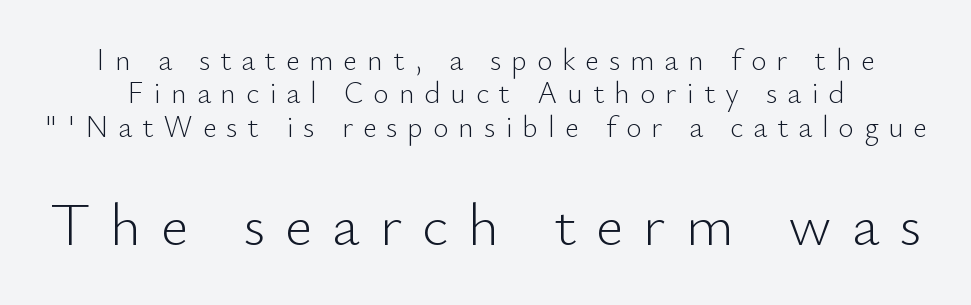
A typesetter would call this heavily tracked-out type. Leading is clearly below the norm, producing a dense column. Which chunk is bigger? The second one — the bottom block dwarfs the top. Vertical strokes here are truly vertical. A clean baseline with only descenders dipping below it. The designer went with a sans here, leaving each stem footless.
